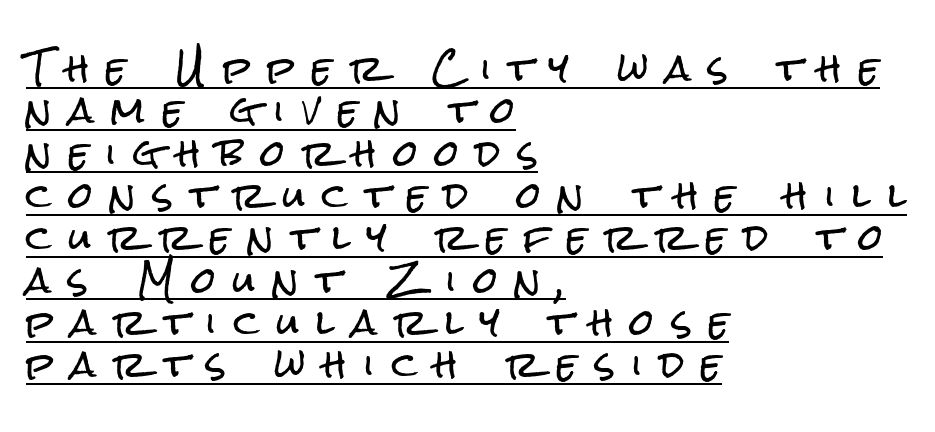
The image shows 35 px condensed sans-serif type, upright; set left-aligned, line spacing 1.21x, unusually wide letter spacing (+0.49 em), underlined; low stroke contrast and a medium x-height.
